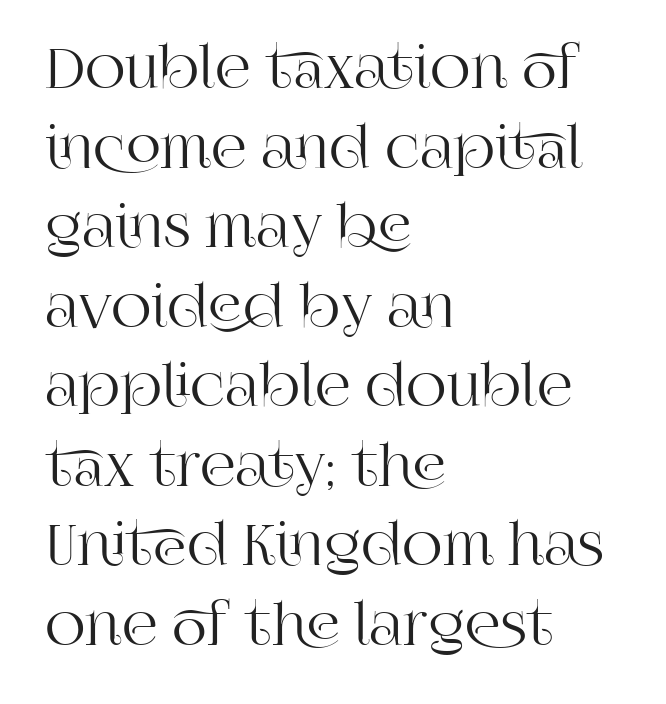
Q: Is the text italic (slanted)? A: No, it is upright.
Q: Is the typeface a serif or a sans-serif typeface? A: Serif.
Q: Is the text underlined? A: No.
Q: How is the paragraph aligned? A: Left-aligned.
Q: Is the spacing between letters normal or unusually wide? A: Normal.
Q: Is the spacing between lines tight, normal or loose? A: Normal.
Q: Width (condensed, normal, or wide)? A: Normal.
Q: Stroke contrast? A: High.
Q: x-height? A: Large.
Q: Monospaced? A: No.
